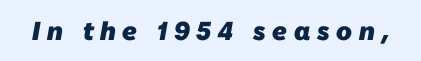
{"bold": "yes", "underline": "no", "letter_spacing": "wide", "letter_spacing_em": 0.26, "glyph_px": 26}
